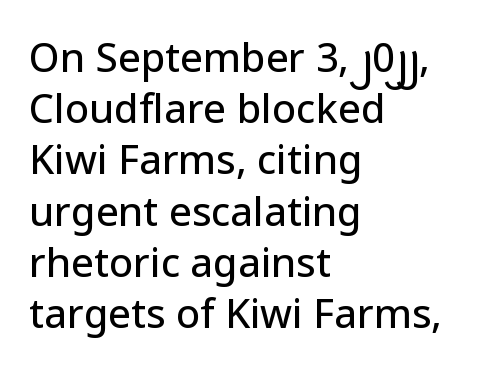
{"serif": "no", "italic": "no", "width": "normal", "stroke_contrast": "low", "x_height": "medium", "monospaced": "no", "underline": "no", "align": "left", "line_spacing": "normal", "line_spacing_ratio": 1.28, "letter_spacing": "normal", "letter_spacing_em": 0.0, "glyph_px": 40}
